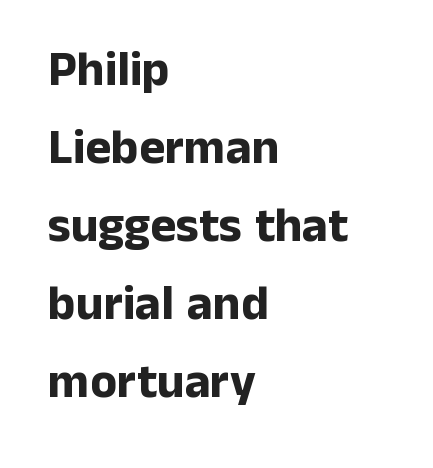
The image shows 49 px bold sans-serif type, upright; set left-aligned, normal line spacing (1.59x), normal letter spacing, not underlined; low stroke contrast and a medium x-height.
